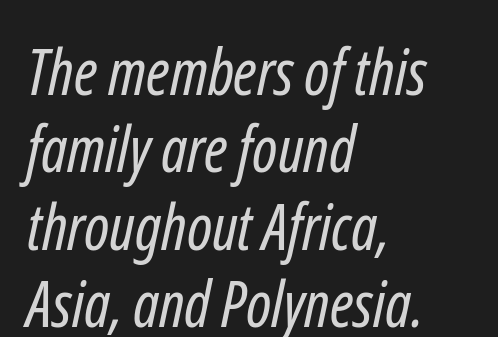
{"serif": "no", "bold": "no", "weight": "regular", "width": "condensed", "stroke_contrast": "low", "x_height": "medium", "monospaced": "no", "underline": "no", "align": "left", "line_spacing_ratio": 1.23, "letter_spacing": "normal", "letter_spacing_em": 0.0, "glyph_px": 63}
